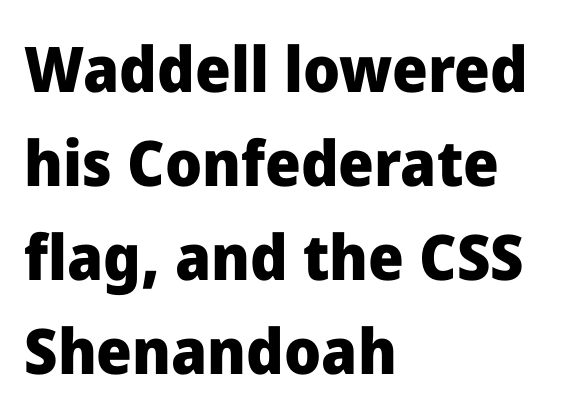
Q: Is the text bold? A: Yes.
Q: Is the text italic (slanted)? A: No, it is upright.
Q: Is the typeface a serif or a sans-serif typeface? A: Sans-serif.
Q: Is the text underlined? A: No.
Q: How is the paragraph aligned? A: Left-aligned.
Q: Is the spacing between letters normal or unusually wide? A: Normal.
Q: Is the spacing between lines tight, normal or loose? A: Normal.
Q: Width (condensed, normal, or wide)? A: Normal.
Q: Stroke contrast? A: Low.
Q: x-height? A: Medium.
Q: Monospaced? A: No.
